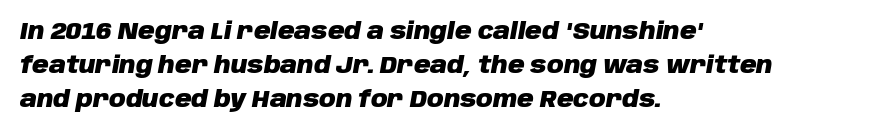
Q: Is the text bold? A: Yes.
Q: Is the text italic (slanted)? A: Yes, it leans right by about 10 degrees.
Q: Is the text underlined? A: No.
Q: How is the paragraph aligned? A: Left-aligned.
Q: Is the spacing between letters normal or unusually wide? A: Normal.
Q: Is the spacing between lines tight, normal or loose? A: Normal.
